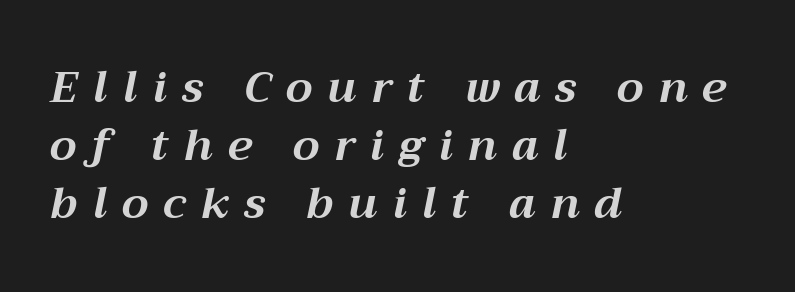
{"italic": "yes", "lean": "right", "slant_degrees": 12, "bold": "yes", "weight": "bold", "width": "normal", "stroke_contrast": "medium", "x_height": "medium", "monospaced": "no", "underline": "no", "align": "left", "line_spacing": "normal", "line_spacing_ratio": 1.35, "letter_spacing": "wide", "letter_spacing_em": 0.35, "glyph_px": 43}
